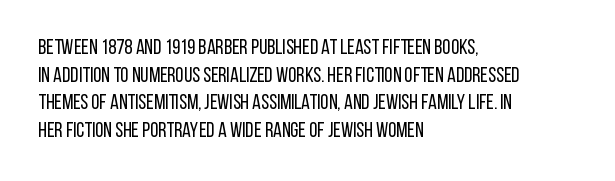
Q: Is the text bold? A: No.
Q: Is the text italic (slanted)? A: No, it is upright.
Q: Is the text underlined? A: No.
Q: How is the paragraph aligned? A: Left-aligned.
Q: Is the spacing between letters normal or unusually wide? A: Normal.
Q: Is the spacing between lines tight, normal or loose? A: Normal.
